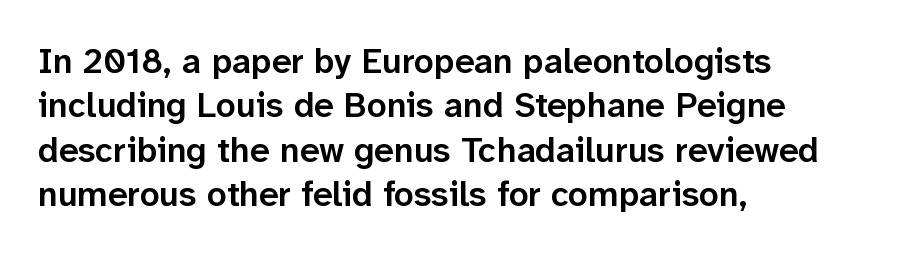
{"serif": "no", "italic": "no", "bold": "semi", "weight": "semibold", "width": "normal", "stroke_contrast": "low", "x_height": "medium", "monospaced": "no", "underline": "no", "align": "left", "line_spacing": "normal", "line_spacing_ratio": 1.27, "letter_spacing": "normal", "letter_spacing_em": 0.0, "glyph_px": 35}
